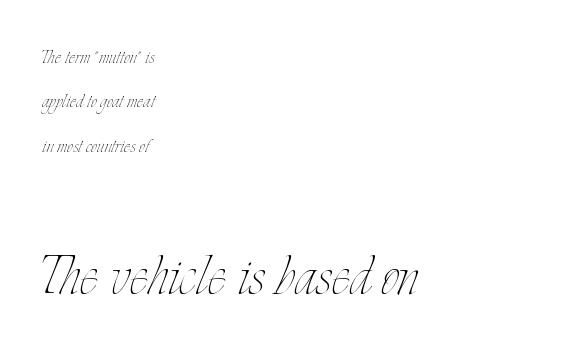
Character widths vary here, with narrow letters taking less room than wide ones. The designer gave the closing block more size than the opening block. Nobody touched the tracking dial on this one. One-word summary of the alignment: left.
